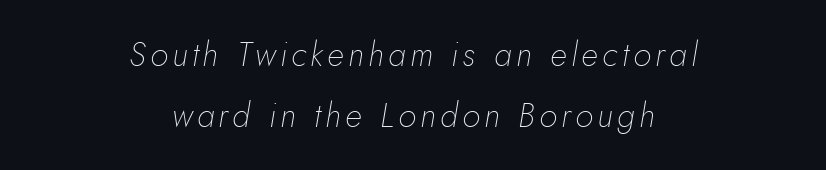
Q: Is the text bold? A: No.
Q: Is the text italic (slanted)? A: Yes, it leans right by about 5 degrees.
Q: Is the text underlined? A: No.
Q: How is the paragraph aligned? A: Centered.
Q: Width (condensed, normal, or wide)? A: Normal.
Q: Stroke contrast? A: Low.
Q: x-height? A: Small.
Q: Monospaced? A: No.
